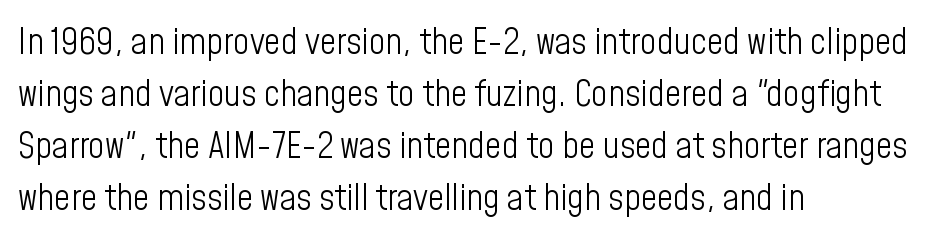
The image shows 36 px light, condensed sans-serif type, upright; set left-aligned, normal line spacing (1.44x), normal letter spacing, not underlined; low stroke contrast and a medium x-height.
